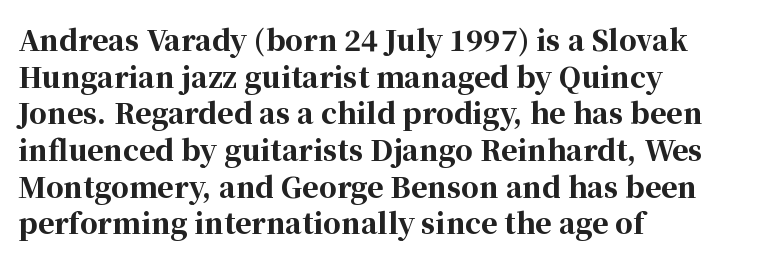
The image shows 28 px bold serif type, upright; set left-aligned, normal line spacing (1.31x), normal letter spacing, not underlined; high stroke contrast and a medium x-height.
